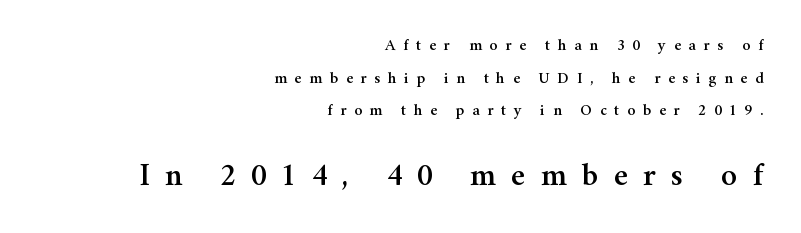
{"serif": "yes", "italic": "no", "width": "normal", "stroke_contrast": "medium", "x_height": "medium", "monospaced": "no", "underline": "no", "align": "right", "line_spacing": "loose", "line_spacing_ratio": 2.04, "letter_spacing": "wide", "letter_spacing_em": 0.48, "larger_block": "second", "size_ratio": 2.0, "glyph_px": 32}
